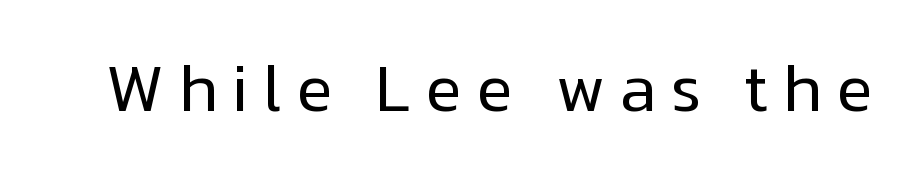
Stroke thickness stays within the range of a standard reading face or lighter. Type without underlining. Vertical strokes here are truly vertical. The face used here is a sans, in the tradition of grotesques and geometrics.
